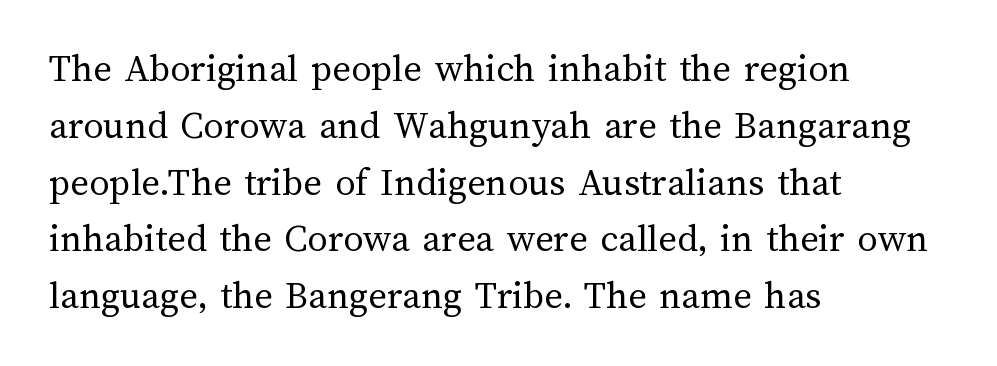
Q: Is the text bold? A: No.
Q: Is the text italic (slanted)? A: No, it is upright.
Q: Is the text underlined? A: No.
Q: How is the paragraph aligned? A: Left-aligned.
Q: Is the spacing between letters normal or unusually wide? A: Normal.
Q: Is the spacing between lines tight, normal or loose? A: Normal.
Q: Width (condensed, normal, or wide)? A: Normal.
Q: Stroke contrast? A: Medium.
Q: x-height? A: Medium.
Q: Monospaced? A: No.
